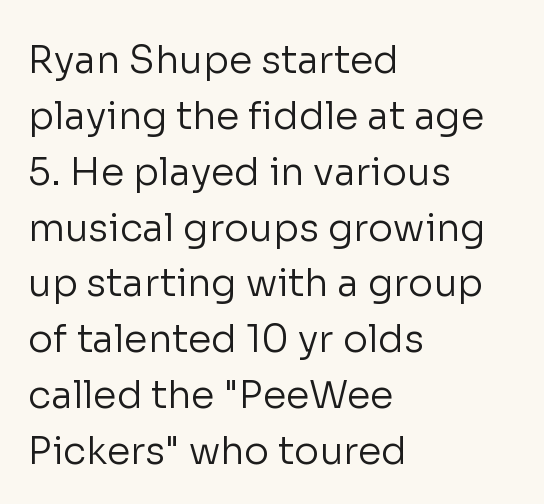
Do the characters align in a grid? No, the font is proportional. The string is rendered with underlining switched off. Serifs: no, the terminals of the letterforms are clean. Glyph-to-glyph distance matches everyday printed text. Interline gaps are of average width in this sample.
